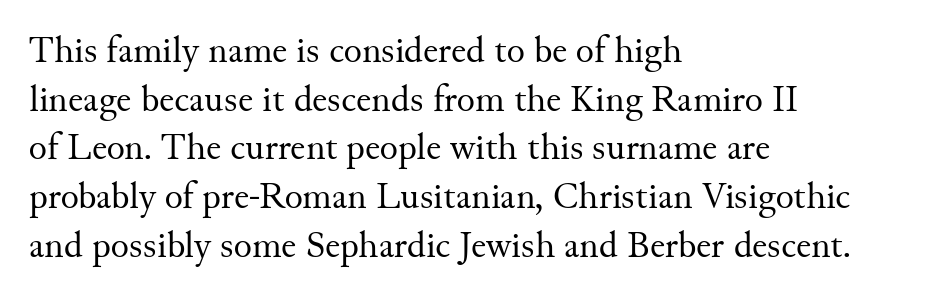
The image shows 38 px regular-weight serif type, upright; set left-aligned, normal line spacing (1.28x), normal letter spacing, not underlined; medium stroke contrast and a small x-height.
